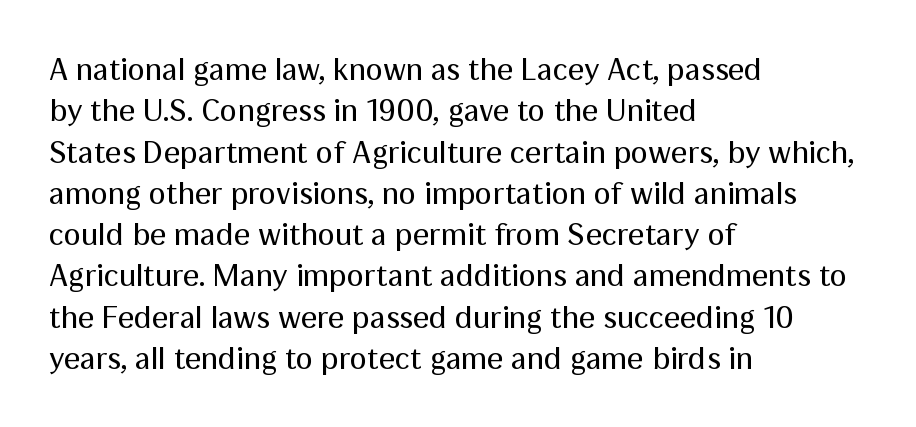
Check the space under the baseline: it is left empty. A normal amount of white space separates one row of letters from the next. Here the designer chose a conventional face with non-uniform glyph widths. Between one letter and the next there's only the usual sliver of space. Notice how the passage keeps a crisp vertical edge on the left only.
